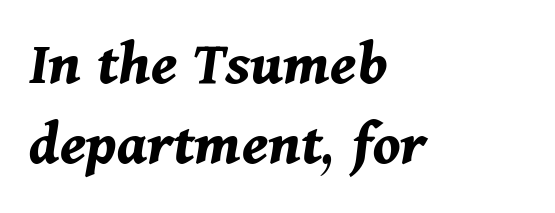
Q: Is the text bold? A: Yes.
Q: Is the text italic (slanted)? A: Yes, it leans right by about 11 degrees.
Q: Is the text underlined? A: No.
Q: How is the paragraph aligned? A: Left-aligned.
Q: Is the spacing between letters normal or unusually wide? A: Normal.
Q: Width (condensed, normal, or wide)? A: Normal.
Q: Stroke contrast? A: Medium.
Q: x-height? A: Medium.
Q: Monospaced? A: No.
